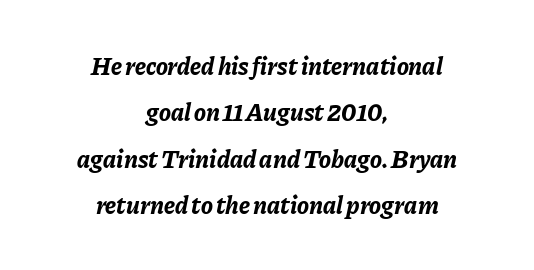
The rendering uses a bold face; every stroke is thick and dark. Look at the tracking — it's just the regular setting, nothing added. Style check: oblique. Unmarked baselines from the first word to the last. Short and long lines alike share a common midpoint.
